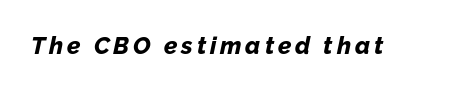
The image shows 24 px bold type, italic (leaning right); set not underlined.
